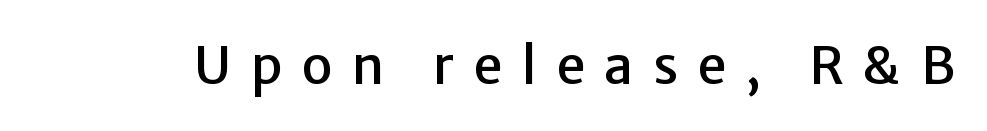
{"serif": "no", "italic": "no", "width": "normal", "stroke_contrast": "low", "x_height": "medium", "monospaced": "no", "underline": "no", "letter_spacing": "wide", "letter_spacing_em": 0.37, "glyph_px": 52}
